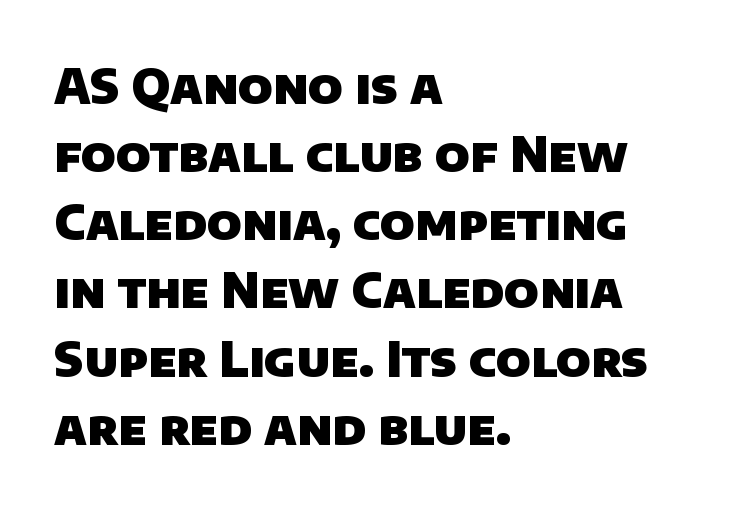
{"serif": "no", "bold": "yes", "weight": "heavy", "width": "normal", "stroke_contrast": "low", "x_height": "large", "monospaced": "no", "underline": "no", "align": "left", "line_spacing": "normal", "line_spacing_ratio": 1.42, "letter_spacing": "normal", "letter_spacing_em": 0.0, "glyph_px": 48}
